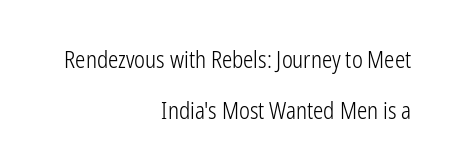
The image shows 23 px text type, upright; set right-aligned, loose line spacing (2.21x), normal letter spacing, not underlined.
